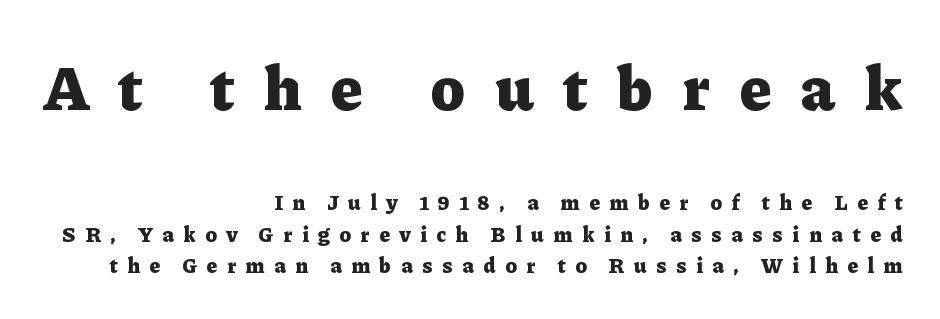
The image shows 64 px heavy serif type, upright; set right-aligned, normal line spacing (1.51x), unusually wide letter spacing (+0.47 em), not underlined; the first (top) block is 3.05x larger; low stroke contrast and a medium x-height.
